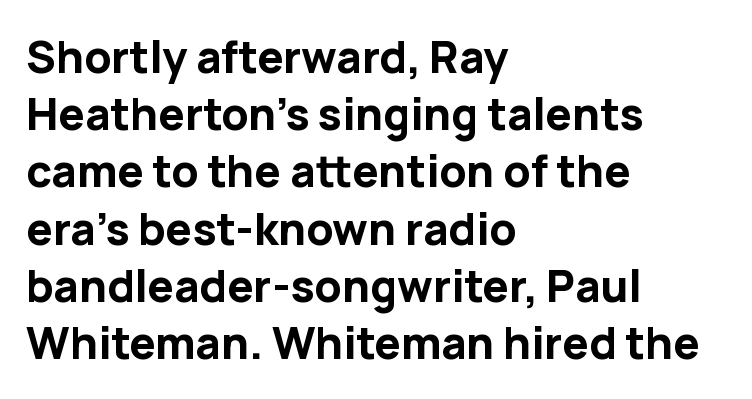
A typesetter would label this face a sans. If you drew a line through each stem, it would be perfectly vertical. Note the varied advance widths — an 'i' is clearly narrower than an 'm'. Type without underlining.
